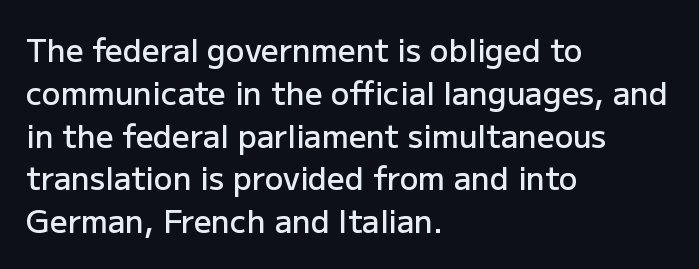
The image shows 31 px semibold sans-serif type, upright; set left-aligned, normal line spacing (1.38x), normal letter spacing, not underlined; low stroke contrast and a medium x-height.
